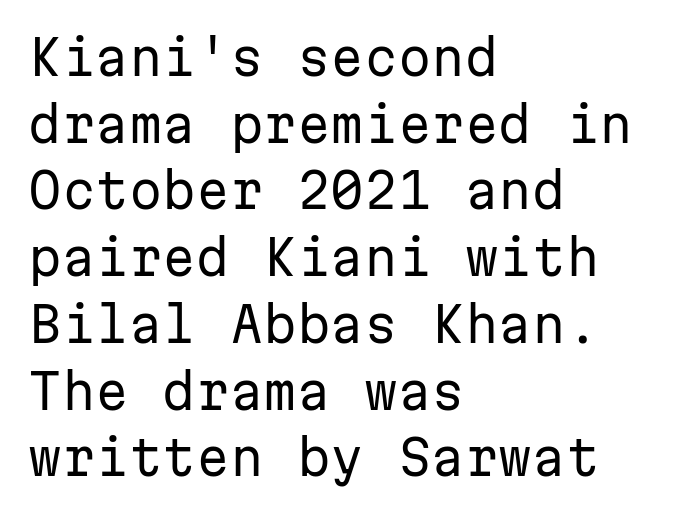
{"serif": "no", "italic": "no", "bold": "no", "weight": "regular", "width": "normal", "stroke_contrast": "low", "x_height": "medium", "monospaced": "yes", "underline": "no", "align": "left", "line_spacing": "normal", "line_spacing_ratio": 1.39, "letter_spacing": "normal", "letter_spacing_em": 0.0, "glyph_px": 48}
